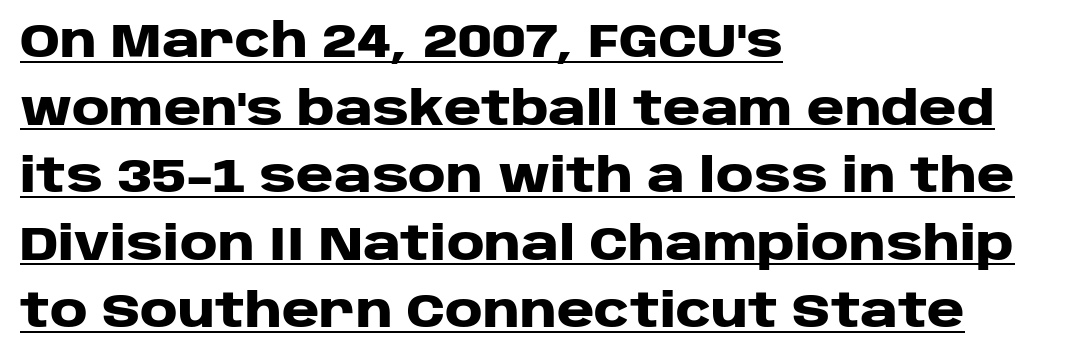
Q: Is the text bold? A: Yes.
Q: Is the text italic (slanted)? A: No, it is upright.
Q: Is the typeface a serif or a sans-serif typeface? A: Sans-serif.
Q: Is the text underlined? A: Yes.
Q: How is the paragraph aligned? A: Left-aligned.
Q: Is the spacing between letters normal or unusually wide? A: Normal.
Q: Is the spacing between lines tight, normal or loose? A: Normal.
Q: Width (condensed, normal, or wide)? A: Wide.
Q: Stroke contrast? A: Low.
Q: x-height? A: Large.
Q: Monospaced? A: No.
